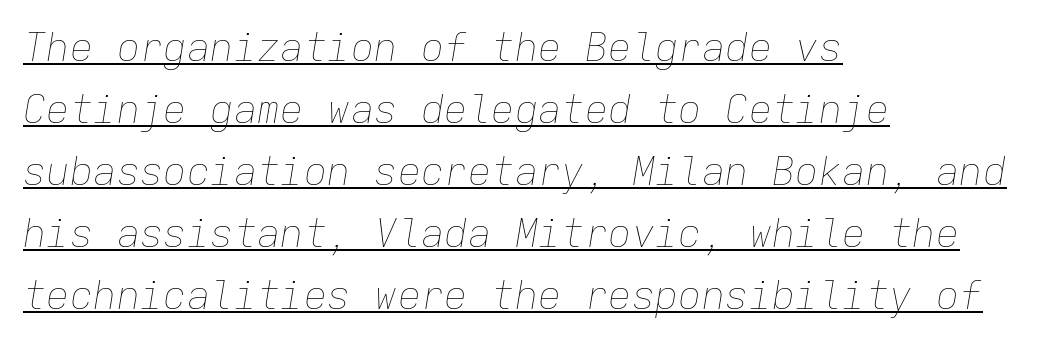
Q: Is the text bold? A: No.
Q: Is the text italic (slanted)? A: Yes, it leans right by about 9 degrees.
Q: Is the text underlined? A: Yes.
Q: How is the paragraph aligned? A: Left-aligned.
Q: Is the spacing between letters normal or unusually wide? A: Normal.
Q: Is the spacing between lines tight, normal or loose? A: Normal.
Q: Width (condensed, normal, or wide)? A: Normal.
Q: Stroke contrast? A: Low.
Q: x-height? A: Medium.
Q: Monospaced? A: Yes.
